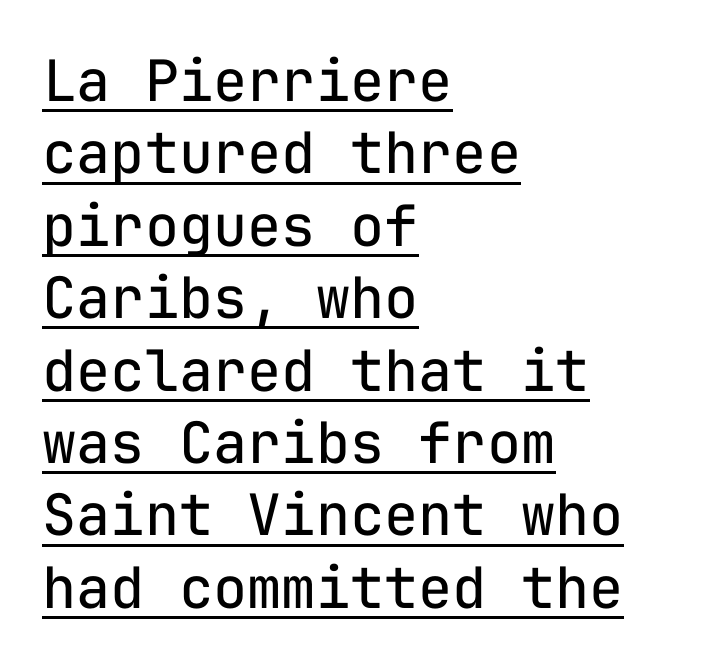
The image shows 57 px regular-weight sans-serif type, upright, monospaced; set left-aligned, normal line spacing (1.27x), normal letter spacing, underlined; low stroke contrast and a medium x-height.
